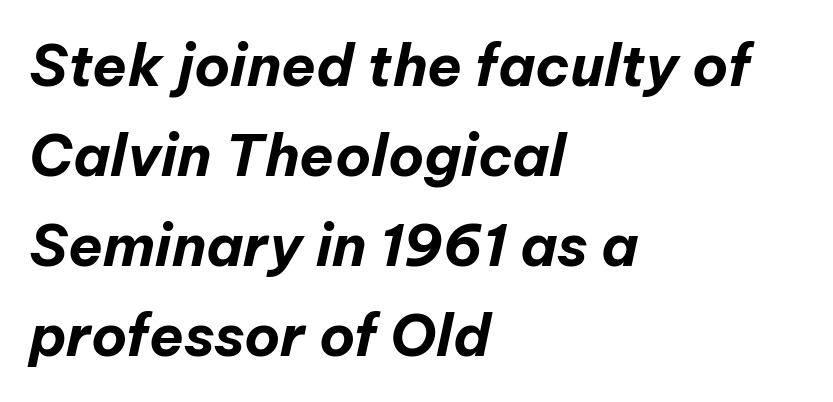
{"italic": "yes", "lean": "right", "slant_degrees": 12, "bold": "yes", "weight": "bold", "width": "normal", "stroke_contrast": "low", "x_height": "medium", "monospaced": "no", "underline": "no", "align": "left", "line_spacing": "normal", "line_spacing_ratio": 1.58, "letter_spacing": "normal", "letter_spacing_em": 0.0, "glyph_px": 57}
